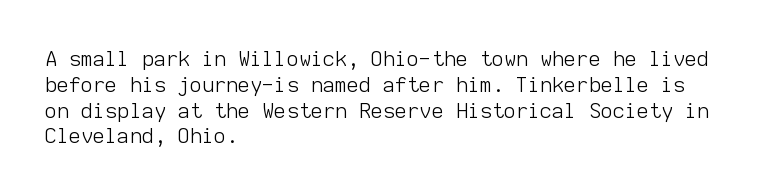
{"italic": "no", "bold": "no", "underline": "no", "align": "left", "line_spacing_ratio": 1.23, "letter_spacing": "normal", "letter_spacing_em": 0.0, "glyph_px": 21}
